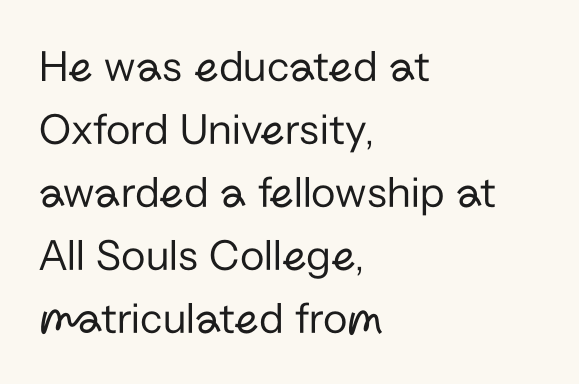
{"serif": "no", "italic": "no", "bold": "no", "weight": "regular", "width": "normal", "stroke_contrast": "low", "x_height": "medium", "monospaced": "no", "underline": "no", "align": "left", "line_spacing": "normal", "line_spacing_ratio": 1.4, "letter_spacing": "normal", "letter_spacing_em": 0.0, "glyph_px": 45}
